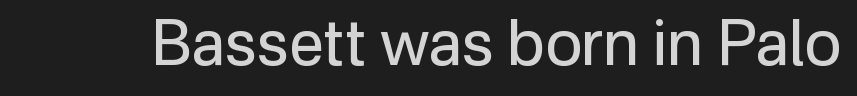
The image shows 63 px regular-weight sans-serif type, upright; set normal letter spacing, not underlined; low stroke contrast and a medium x-height.
